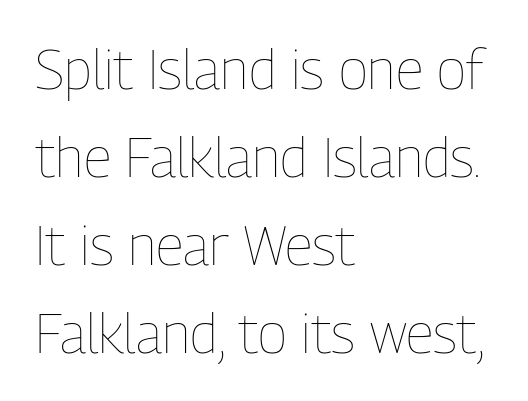
Q: Is the text bold? A: No.
Q: Is the text italic (slanted)? A: No, it is upright.
Q: Is the text underlined? A: No.
Q: How is the paragraph aligned? A: Left-aligned.
Q: Is the spacing between letters normal or unusually wide? A: Normal.
Q: Is the spacing between lines tight, normal or loose? A: Normal.
Q: Width (condensed, normal, or wide)? A: Condensed.
Q: Stroke contrast? A: Low.
Q: x-height? A: Medium.
Q: Monospaced? A: No.
